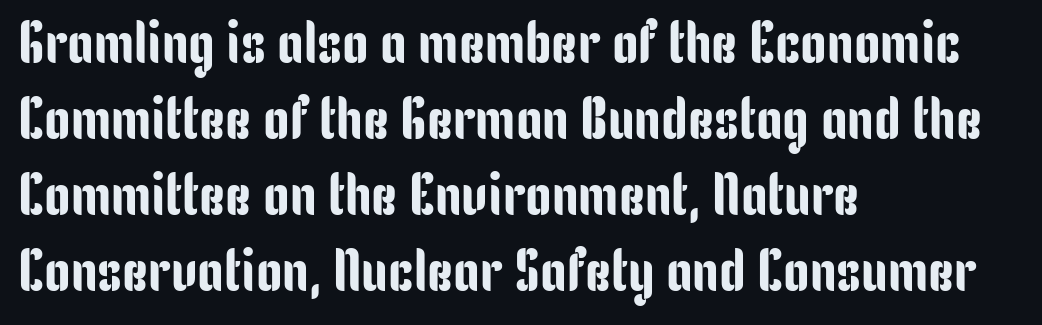
Q: Is the text italic (slanted)? A: No, it is upright.
Q: Is the typeface a serif or a sans-serif typeface? A: Sans-serif.
Q: Is the text underlined? A: No.
Q: How is the paragraph aligned? A: Left-aligned.
Q: Is the spacing between letters normal or unusually wide? A: Normal.
Q: Is the spacing between lines tight, normal or loose? A: Normal.
Q: Width (condensed, normal, or wide)? A: Condensed.
Q: Stroke contrast? A: Low.
Q: x-height? A: Medium.
Q: Monospaced? A: No.
